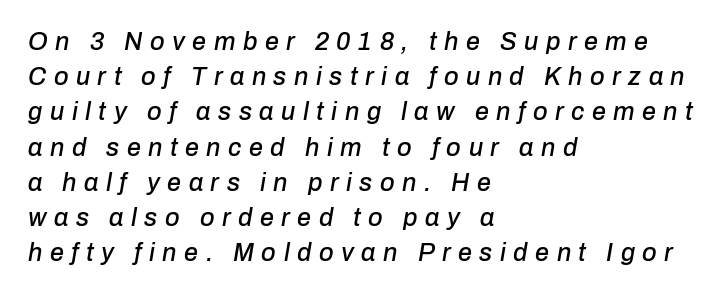
The image shows 25 px text type, italic (leaning right); set left-aligned, normal line spacing (1.41x), unusually wide letter spacing (+0.3 em), not underlined.
